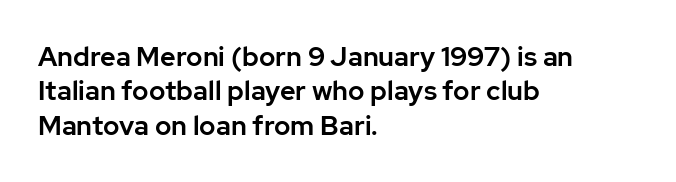
Do the letters lean? They stand straight. Lines of text with bare space underneath. The passage shown stacks its lines at a standard gap. Casual observation: everything's shoved over to the left.
